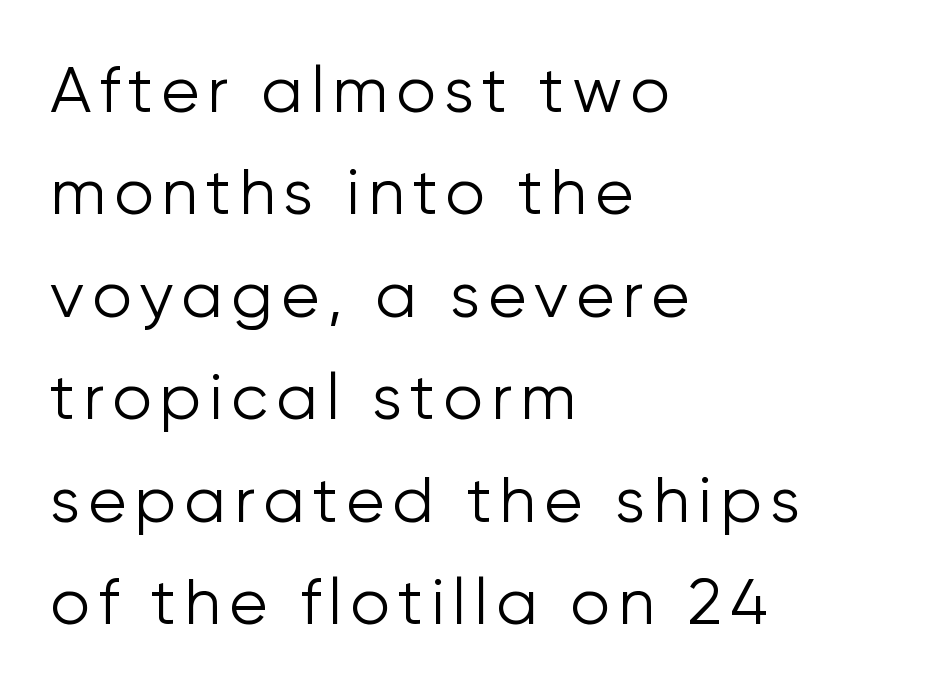
The rendering uses natural spacing where letterforms have individual widths. The foot of each line stays bare and open. The weight would be labelled regular, book, light, or lighter still. Italic? Not at all — the glyphs are vertical. Horizontal alignment here is leftward, the default for most running prose. The designer left line spacing at the default.
